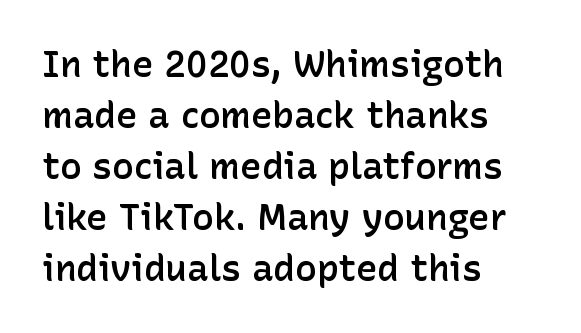
The image shows 36 px semibold sans-serif type, upright; set left-aligned, normal line spacing (1.42x), normal letter spacing, not underlined; low stroke contrast and a medium x-height.
